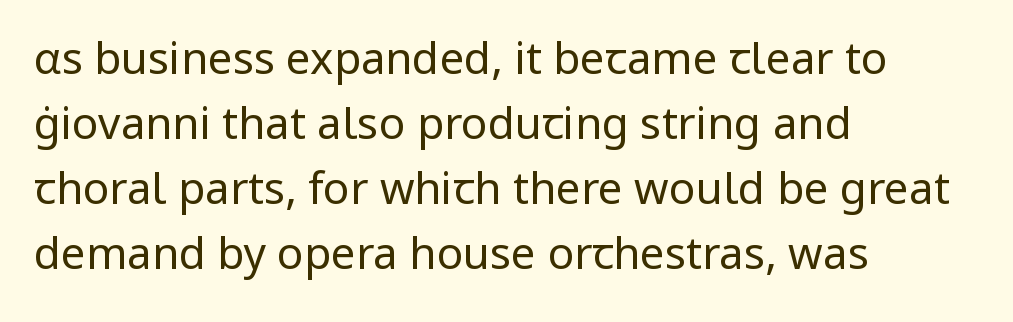
Q: Is the text bold? A: No.
Q: Is the text italic (slanted)? A: No, it is upright.
Q: Is the typeface a serif or a sans-serif typeface? A: Sans-serif.
Q: Is the text underlined? A: No.
Q: How is the paragraph aligned? A: Left-aligned.
Q: Is the spacing between letters normal or unusually wide? A: Normal.
Q: Is the spacing between lines tight, normal or loose? A: Normal.
Q: Width (condensed, normal, or wide)? A: Normal.
Q: Stroke contrast? A: Low.
Q: x-height? A: Medium.
Q: Monospaced? A: No.
